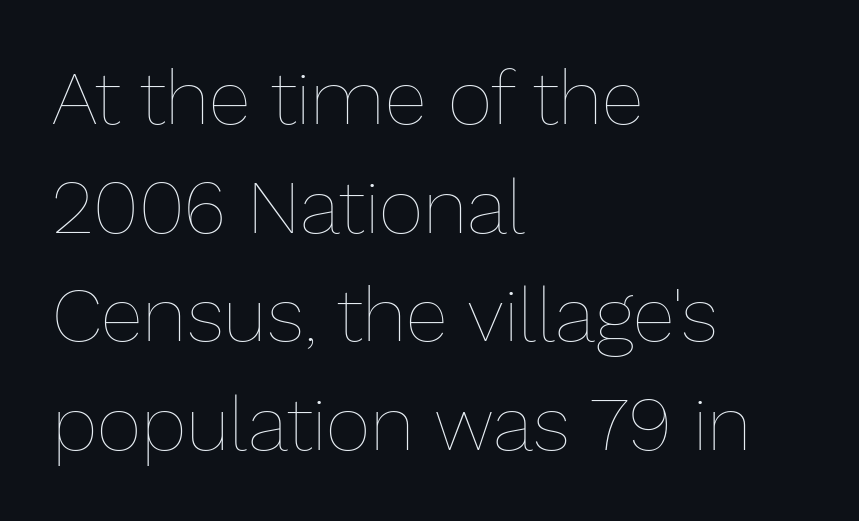
{"italic": "no", "bold": "no", "weight": "thin", "width": "normal", "stroke_contrast": "low", "x_height": "medium", "monospaced": "no", "underline": "no", "align": "left", "line_spacing": "normal", "line_spacing_ratio": 1.41, "letter_spacing": "normal", "letter_spacing_em": 0.0, "glyph_px": 77}
